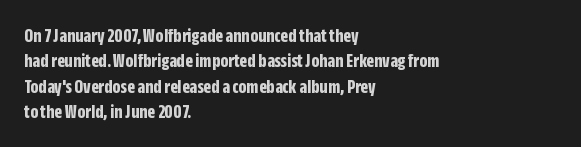
Q: Is the text bold? A: Yes.
Q: Is the text italic (slanted)? A: No, it is upright.
Q: Is the text underlined? A: No.
Q: How is the paragraph aligned? A: Left-aligned.
Q: Is the spacing between letters normal or unusually wide? A: Normal.
Q: Is the spacing between lines tight, normal or loose? A: Normal.
